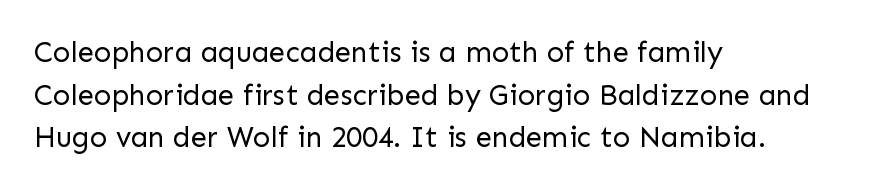
The specimen omits any rule beneath the text block's lines. This is sans-serif lettering, the kind often seen on screens and signage. Horizontally, the lines are justified to the leading edge only. Evenly set lines give the paragraph a standard silhouette. The specimen reads as upright at a glance. Stroke mass is kept to a normal reading level or below.
